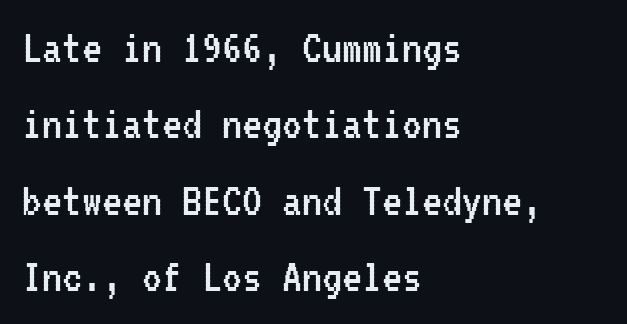
Nope, no serifs anywhere on these letters. You could call the tracking neutral — neither tight nor loose. Descenders hang freely into open space. The rendering uses typewriter-style spacing with identical character cells. Is the stroke heavy? The answer is a plain regular-or-lighter. Rows of type keep a routine distance in the vertical direction.
